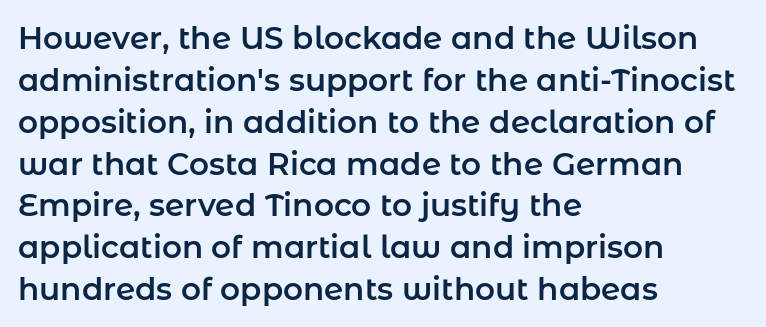
{"serif": "no", "italic": "no", "width": "normal", "stroke_contrast": "low", "x_height": "medium", "monospaced": "no", "underline": "no", "align": "left", "line_spacing": "normal", "line_spacing_ratio": 1.35, "letter_spacing": "normal", "letter_spacing_em": 0.0, "glyph_px": 31}
